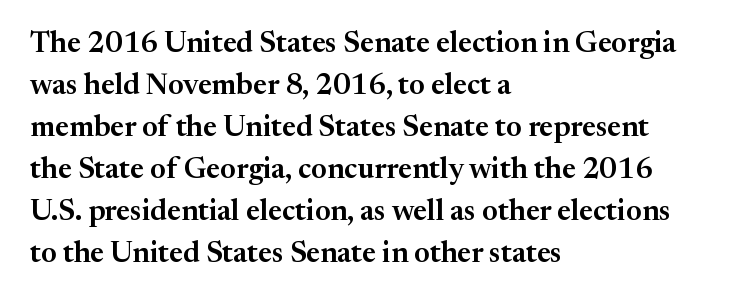
{"serif": "yes", "italic": "no", "width": "normal", "stroke_contrast": "medium", "x_height": "medium", "monospaced": "no", "underline": "no", "align": "left", "line_spacing": "normal", "line_spacing_ratio": 1.45, "letter_spacing": "normal", "letter_spacing_em": 0.0, "glyph_px": 29}
